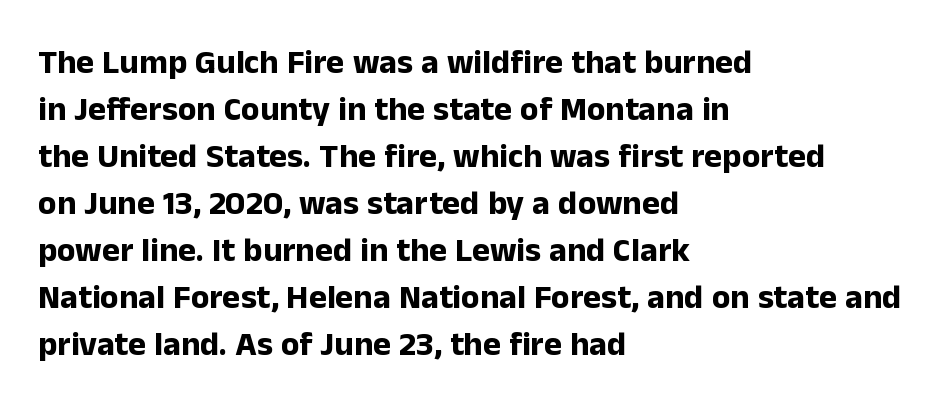
Does the weight exceed regular? Yes, all the way to bold. This sample uses plain, unmodified letter spacing. The letters carry no serifs — their stems end cleanly without finishing strokes. Here the designer chose a conventional face with non-uniform glyph widths. The type sits square on the baseline with zero lean. Teacher's note: observe the even left margin — that is flush-left alignment.
